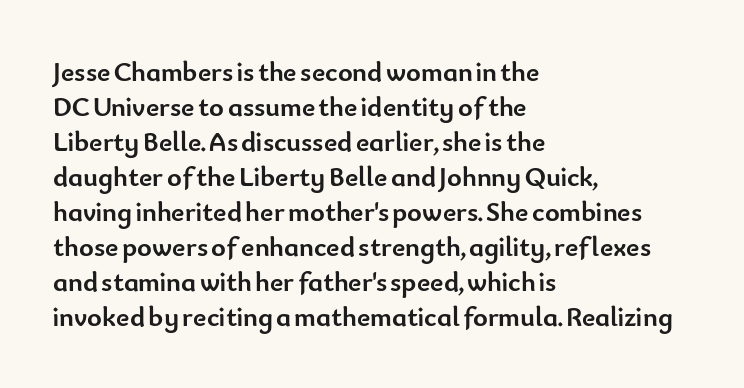
{"serif": "no", "italic": "no", "bold": "yes", "weight": "semibold", "width": "normal", "stroke_contrast": "low", "x_height": "small", "monospaced": "no", "underline": "no", "align": "left", "line_spacing": "normal", "line_spacing_ratio": 1.25, "letter_spacing": "normal", "letter_spacing_em": 0.0, "glyph_px": 28}
